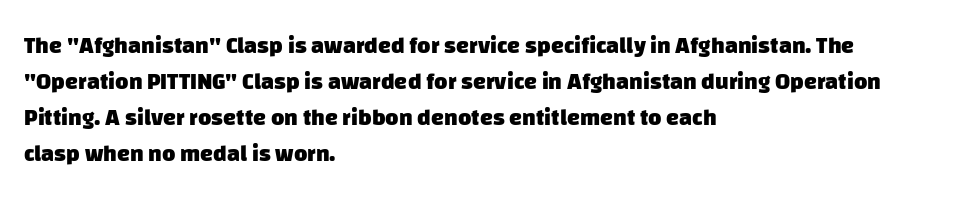
Q: Is the text bold? A: Yes.
Q: Is the text underlined? A: No.
Q: How is the paragraph aligned? A: Left-aligned.
Q: Is the spacing between letters normal or unusually wide? A: Normal.
Q: Is the spacing between lines tight, normal or loose? A: Normal.
